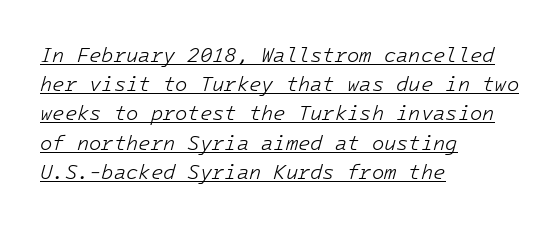
All the whitespace from short lines collects on the right. No heavy texture on the line: the type isn't bold. Does extra space separate the letters? No, they use regular spacing. Rows of type keep a routine distance in the vertical direction. The specimen reads as italic at a glance. The lettering is marked with a stroke running underneath it.
